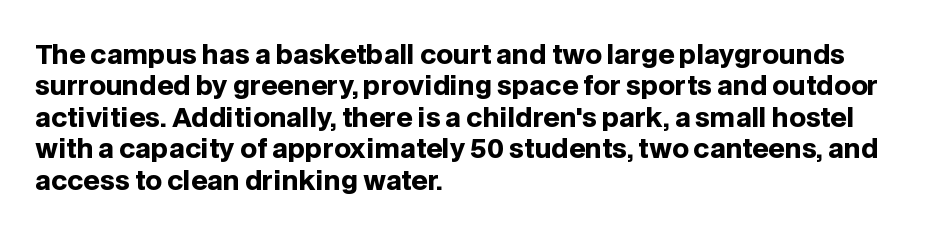
The image shows 26 px bold type, upright; set left-aligned, line spacing 1.21x, normal letter spacing, not underlined.
